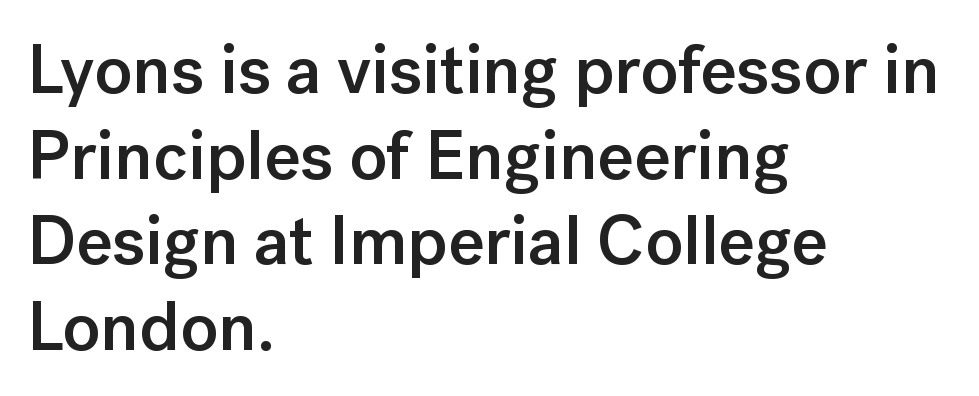
{"serif": "no", "italic": "no", "bold": "semi", "weight": "semibold", "width": "normal", "stroke_contrast": "low", "x_height": "medium", "monospaced": "no", "underline": "no", "align": "left", "line_spacing_ratio": 1.24, "letter_spacing": "normal", "letter_spacing_em": 0.0, "glyph_px": 69}
